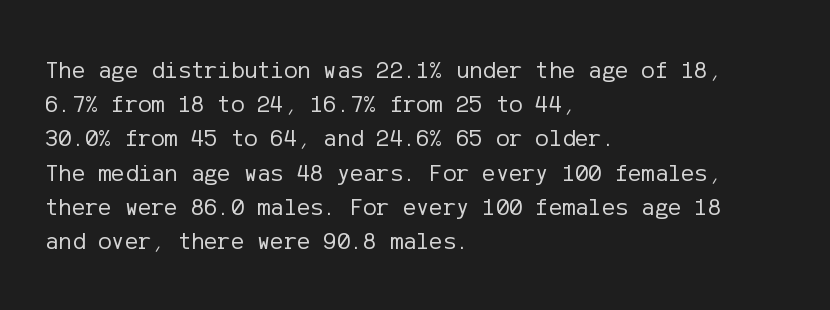
The area under the type is left untouched. A roman cut, with each character standing at attention. Observe the ordinary spacing: letters are neighbours, not strangers. Notice how the passage keeps a crisp vertical edge on the left only.
